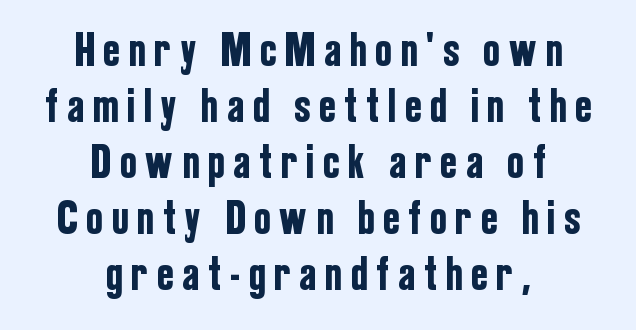
The image shows 47 px condensed sans-serif type, upright; set centered, line spacing 1.19x, unusually wide letter spacing (+0.21 em), not underlined; low stroke contrast and a medium x-height.
